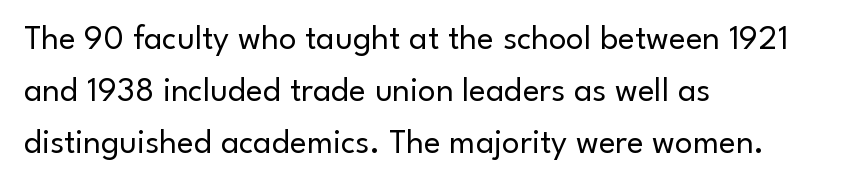
The image shows 35 px regular-weight sans-serif type, upright; set left-aligned, normal line spacing (1.49x), normal letter spacing, not underlined; low stroke contrast and a small x-height.
